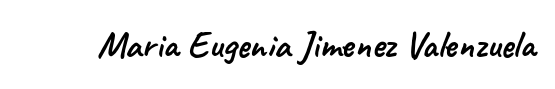
Q: Is the typeface a serif or a sans-serif typeface? A: Sans-serif.
Q: Is the text underlined? A: No.
Q: Is the spacing between letters normal or unusually wide? A: Normal.
Q: Width (condensed, normal, or wide)? A: Normal.
Q: Stroke contrast? A: Low.
Q: x-height? A: Small.
Q: Monospaced? A: No.
